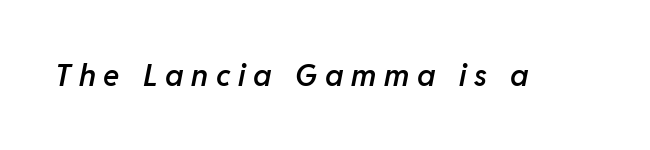
The image shows 30 px semibold type, italic (leaning right); set unusually wide letter spacing (+0.26 em), not underlined; low stroke contrast and a medium x-height.
